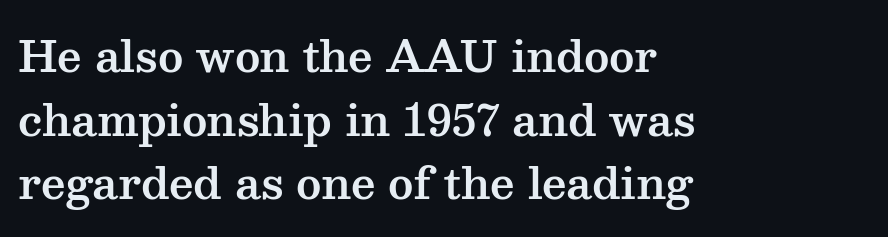
The image shows 43 px wide serif type, upright; set left-aligned, normal line spacing (1.48x), normal letter spacing, not underlined; medium stroke contrast and a medium x-height.
